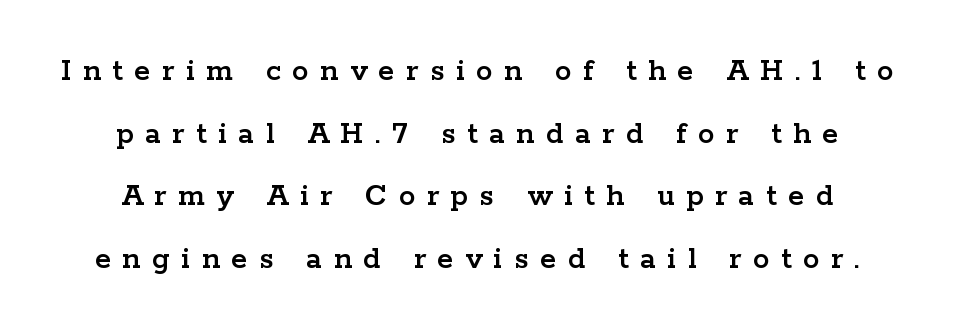
Widely set lines give the paragraph a tall, airy silhouette. Spacing verdict: proportional, widths tailored to each character. Does the lettering tilt? It doesn't — this is upright. The letterforms stand isolated, each surrounded by extra space. A serif font was chosen for this passage. The space beneath each line is pristine and unruled.
